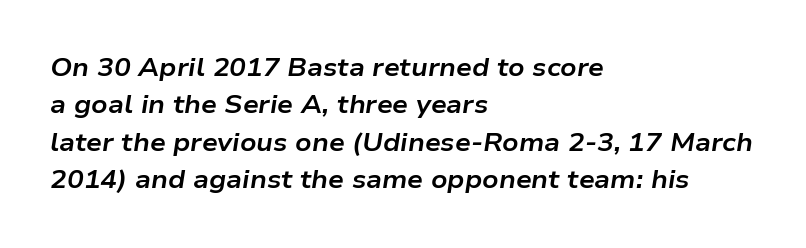
{"italic": "yes", "lean": "right", "slant_degrees": 9, "bold": "yes", "underline": "no", "align": "left", "line_spacing": "normal", "line_spacing_ratio": 1.5, "letter_spacing": "normal", "letter_spacing_em": 0.0, "glyph_px": 25}
